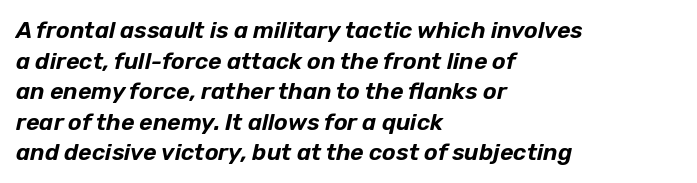
{"italic": "yes", "lean": "right", "slant_degrees": 12, "underline": "no", "align": "left", "line_spacing": "normal", "line_spacing_ratio": 1.33, "letter_spacing": "normal", "letter_spacing_em": 0.0, "glyph_px": 23}
